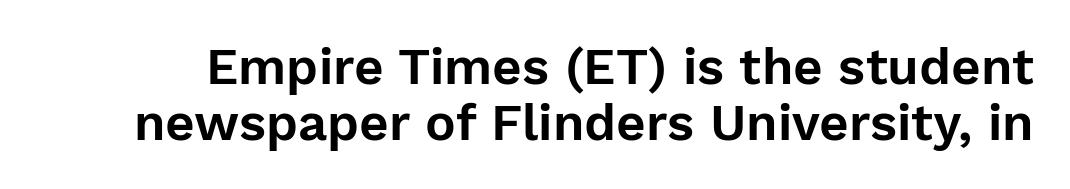
Q: Is the text italic (slanted)? A: No, it is upright.
Q: Is the typeface a serif or a sans-serif typeface? A: Sans-serif.
Q: Is the text underlined? A: No.
Q: Is the spacing between letters normal or unusually wide? A: Normal.
Q: Is the spacing between lines tight, normal or loose? A: Tight.
Q: Width (condensed, normal, or wide)? A: Normal.
Q: Stroke contrast? A: Low.
Q: x-height? A: Medium.
Q: Monospaced? A: No.
